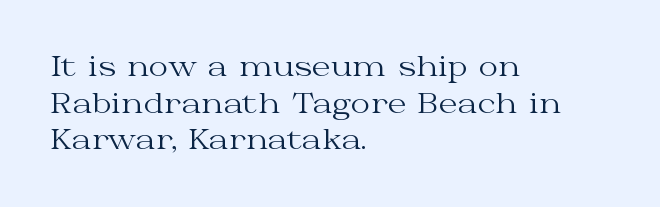
{"italic": "no", "bold": "no", "underline": "no", "align": "left", "line_spacing": "normal", "line_spacing_ratio": 1.36, "letter_spacing": "normal", "letter_spacing_em": 0.0, "glyph_px": 27}
